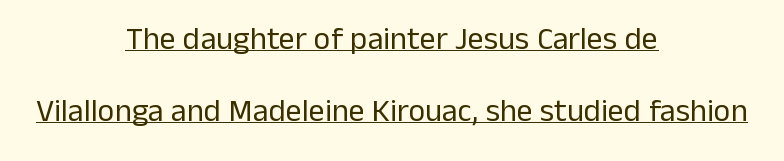
Q: Is the text bold? A: No.
Q: Is the text italic (slanted)? A: No, it is upright.
Q: Is the typeface a serif or a sans-serif typeface? A: Sans-serif.
Q: Is the text underlined? A: Yes.
Q: How is the paragraph aligned? A: Centered.
Q: Is the spacing between letters normal or unusually wide? A: Normal.
Q: Is the spacing between lines tight, normal or loose? A: Loose.
Q: Width (condensed, normal, or wide)? A: Normal.
Q: Stroke contrast? A: Low.
Q: x-height? A: Medium.
Q: Monospaced? A: No.
